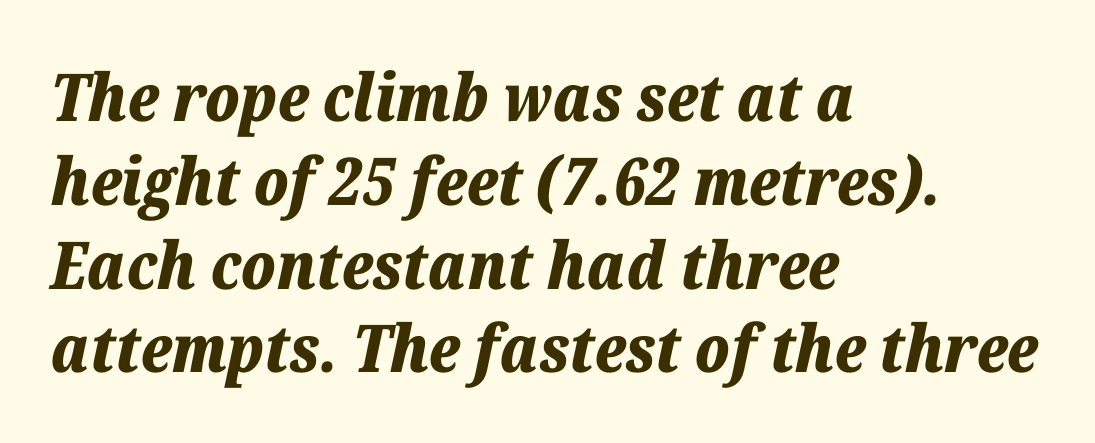
The image shows 66 px bold type, italic (leaning right); set left-aligned, normal line spacing (1.27x), normal letter spacing, not underlined; low stroke contrast and a medium x-height.
